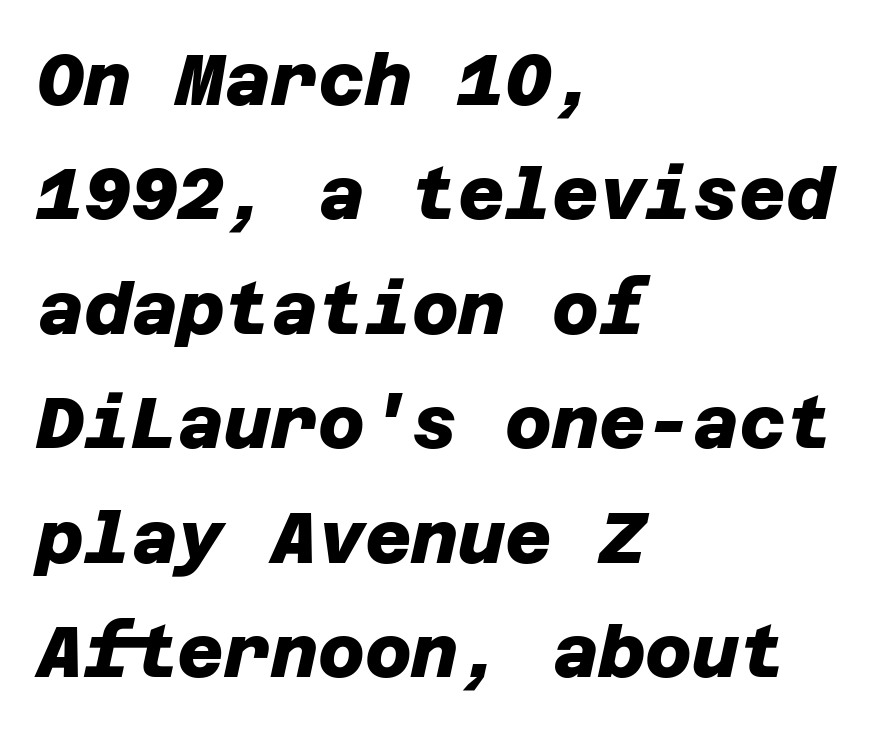
{"serif": "no", "bold": "yes", "weight": "heavy", "width": "normal", "stroke_contrast": "low", "x_height": "large", "underline": "no", "align": "left", "line_spacing": "normal", "line_spacing_ratio": 1.59, "letter_spacing": "normal", "letter_spacing_em": 0.0, "glyph_px": 72}
